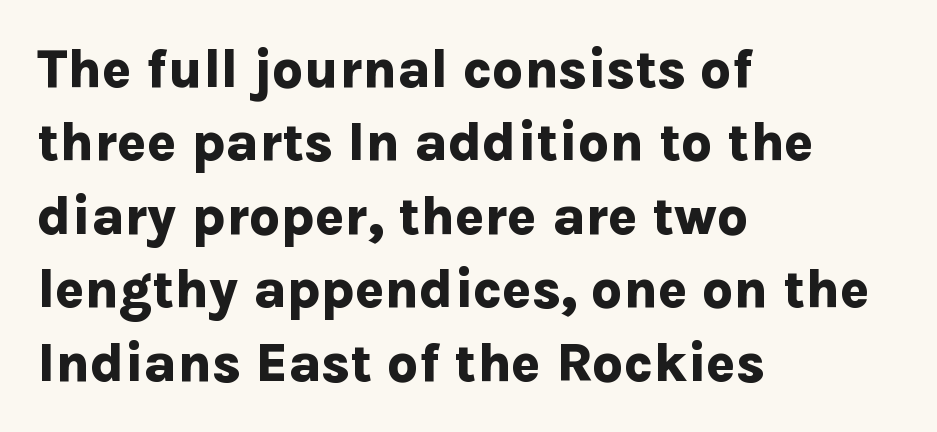
Do the letters lean? They stand straight. Look at the stroke-to-counter ratio: heavy, a bold. Letters rest on an invisible, unmarked baseline. The type is set solid horizontally, with unmodified tracking. Proportional: the letters do not fall into vertical columns. The lines are quadded left.
